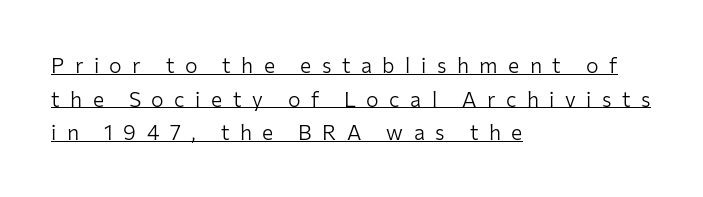
{"italic": "no", "bold": "no", "underline": "yes", "align": "left", "line_spacing": "normal", "line_spacing_ratio": 1.6, "letter_spacing": "wide", "letter_spacing_em": 0.5, "glyph_px": 21}
